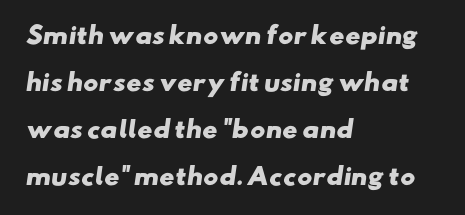
{"bold": "yes", "underline": "no", "align": "left", "line_spacing": "loose", "line_spacing_ratio": 2.04, "letter_spacing": "normal", "letter_spacing_em": 0.0, "glyph_px": 23}
